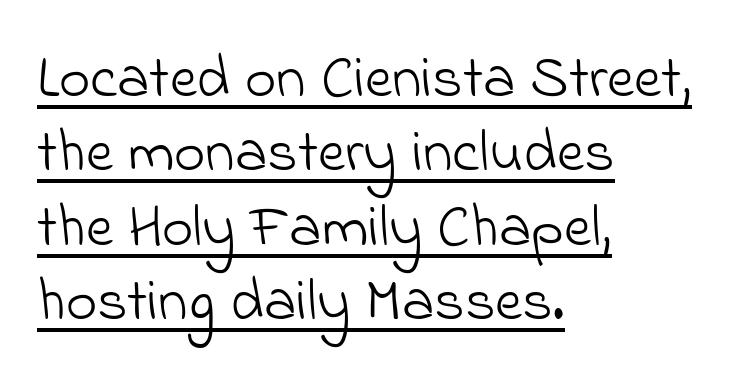
{"serif": "no", "bold": "no", "weight": "light", "width": "normal", "stroke_contrast": "low", "x_height": "small", "monospaced": "no", "underline": "yes", "align": "left", "line_spacing_ratio": 1.24, "letter_spacing": "normal", "letter_spacing_em": 0.0, "glyph_px": 60}
